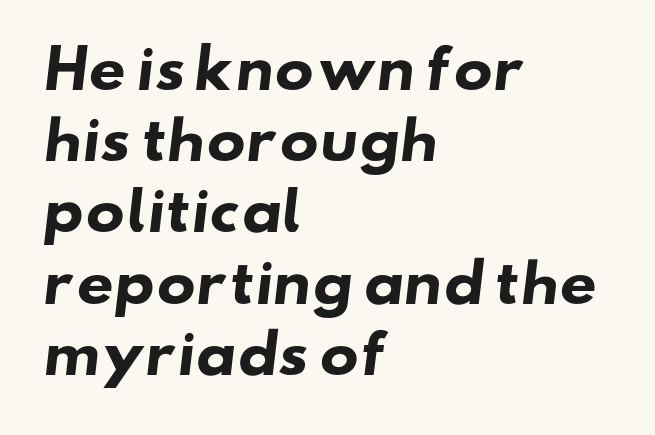
{"serif": "no", "bold": "yes", "weight": "heavy", "width": "wide", "stroke_contrast": "low", "x_height": "small", "monospaced": "no", "underline": "no", "align": "left", "line_spacing": "normal", "line_spacing_ratio": 1.37, "letter_spacing": "normal", "letter_spacing_em": 0.0, "glyph_px": 52}
